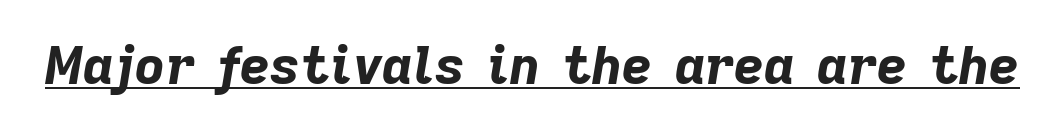
{"italic": "yes", "lean": "right", "slant_degrees": 9, "bold": "yes", "weight": "bold", "width": "normal", "stroke_contrast": "low", "x_height": "medium", "monospaced": "no", "underline": "yes", "letter_spacing": "normal", "letter_spacing_em": 0.0, "glyph_px": 52}
